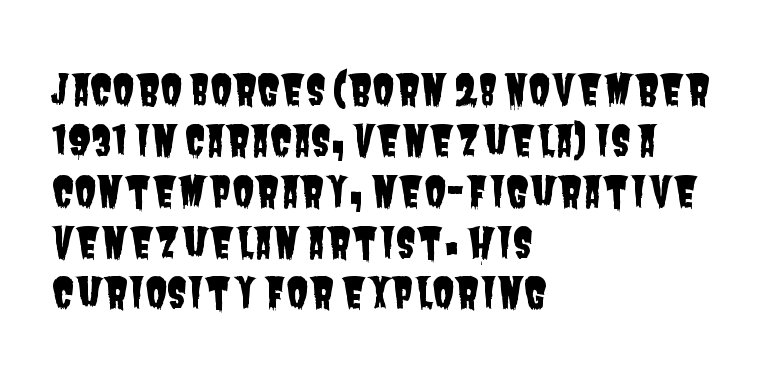
Underlining? Definitely not there. Do the characters align in a grid? No, the font is proportional. In terms of letterspacing, this is plain default setting. Check where the strokes stop: nothing finishes them off — pure sans.
